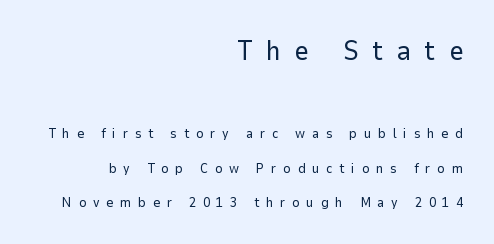
The image shows 28 px regular-weight sans-serif type, upright; set right-aligned, loose line spacing (2.48x), unusually wide letter spacing (+0.48 em), not underlined; the first (top) block is 2.0x larger; low stroke contrast and a medium x-height.
